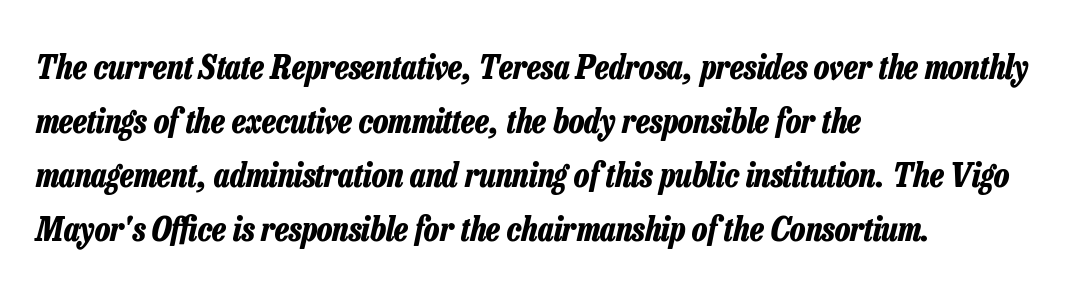
Q: Is the text bold? A: Yes.
Q: Is the text italic (slanted)? A: Yes, it leans right by about 13 degrees.
Q: Is the text underlined? A: No.
Q: How is the paragraph aligned? A: Left-aligned.
Q: Is the spacing between letters normal or unusually wide? A: Normal.
Q: Is the spacing between lines tight, normal or loose? A: Normal.
Q: Width (condensed, normal, or wide)? A: Condensed.
Q: Stroke contrast? A: Low.
Q: x-height? A: Medium.
Q: Monospaced? A: No.
